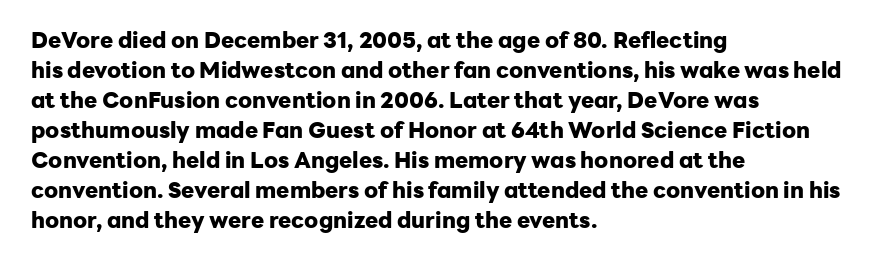
Q: Is the text bold? A: Yes.
Q: Is the text italic (slanted)? A: No, it is upright.
Q: Is the text underlined? A: No.
Q: How is the paragraph aligned? A: Left-aligned.
Q: Is the spacing between letters normal or unusually wide? A: Normal.
Q: Is the spacing between lines tight, normal or loose? A: Normal.
